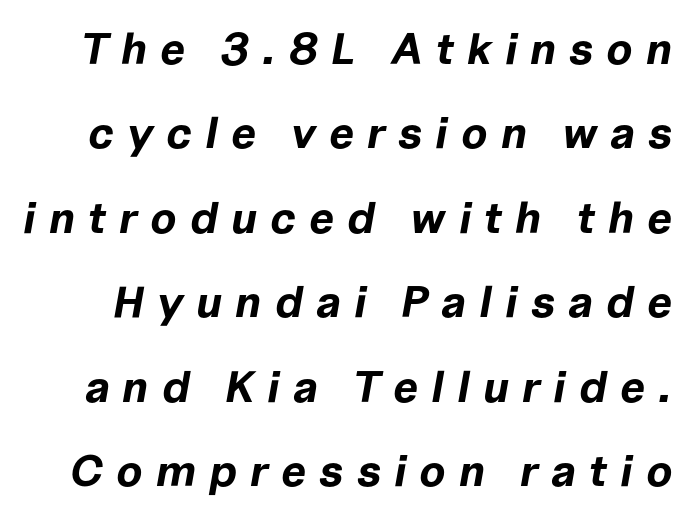
Q: Is the text bold? A: Yes.
Q: Is the text italic (slanted)? A: Yes, it leans right by about 10 degrees.
Q: Is the text underlined? A: No.
Q: Is the spacing between letters normal or unusually wide? A: Unusually wide.
Q: Is the spacing between lines tight, normal or loose? A: Loose.
Q: Width (condensed, normal, or wide)? A: Normal.
Q: Stroke contrast? A: Low.
Q: x-height? A: Medium.
Q: Monospaced? A: No.
